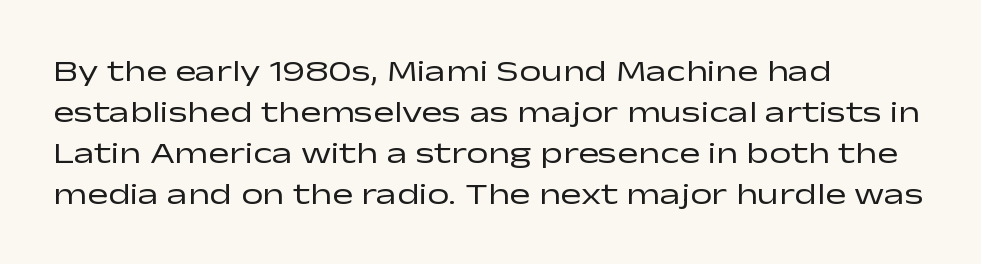
Q: Is the text bold? A: No.
Q: Is the text italic (slanted)? A: No, it is upright.
Q: Is the typeface a serif or a sans-serif typeface? A: Sans-serif.
Q: Is the text underlined? A: No.
Q: How is the paragraph aligned? A: Left-aligned.
Q: Is the spacing between letters normal or unusually wide? A: Normal.
Q: Is the spacing between lines tight, normal or loose? A: Normal.
Q: Width (condensed, normal, or wide)? A: Wide.
Q: Stroke contrast? A: Low.
Q: x-height? A: Medium.
Q: Monospaced? A: No.
